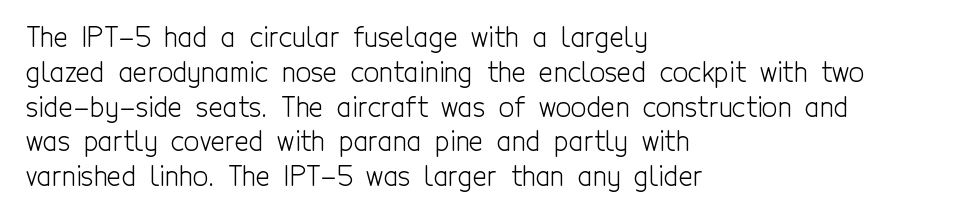
The image shows 27 px text type, upright; set left-aligned, normal line spacing (1.29x), normal letter spacing, not underlined.
